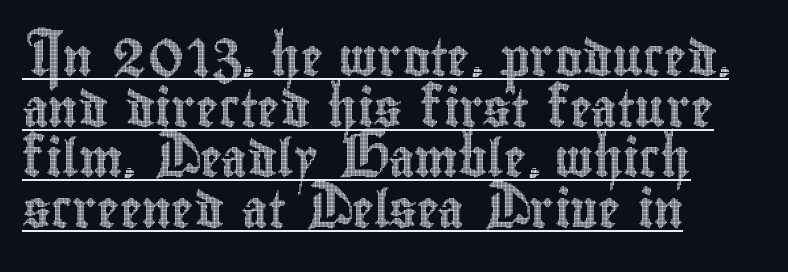
{"italic": "no", "width": "condensed", "x_height": "small", "monospaced": "no", "underline": "yes", "align": "left", "line_spacing": "normal", "line_spacing_ratio": 1.37, "letter_spacing": "normal", "letter_spacing_em": 0.0, "glyph_px": 37}
